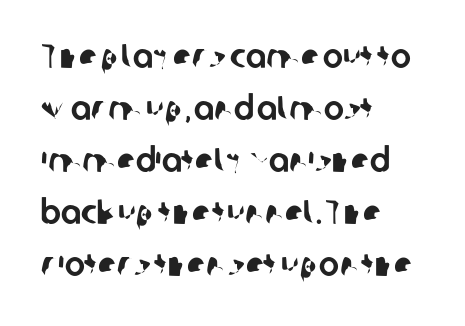
The space between consecutive lines is moderate. Each letter's strokes conclude bluntly, with no projecting serifs. Varying glyph widths throughout — classic text-font behaviour. The horizontal fit of the characters is conventional and even.
